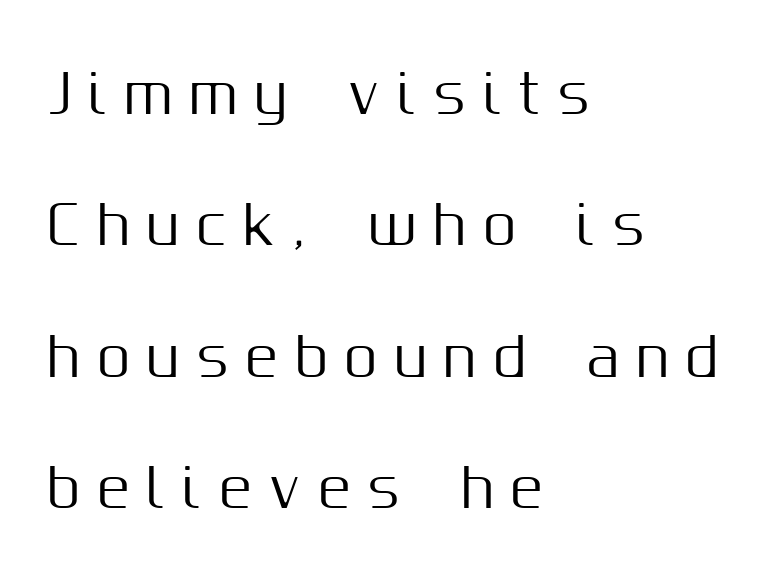
The image shows 53 px sans-serif type, upright; set left-aligned, loose line spacing (2.48x), unusually wide letter spacing (+0.33 em), not underlined; medium stroke contrast and a medium x-height.
